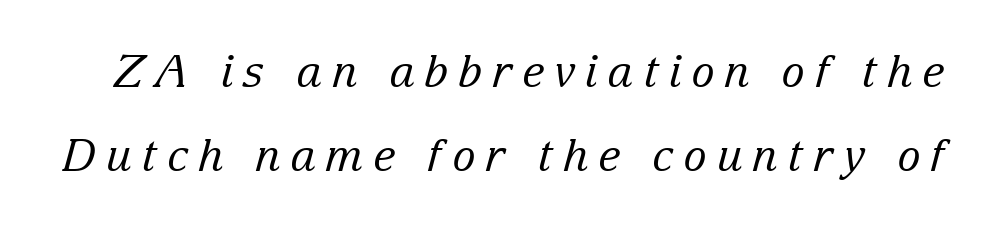
The image shows 44 px regular-weight serif type, italic (leaning right); set loose line spacing (1.91x), unusually wide letter spacing (+0.22 em), not underlined; low stroke contrast and a medium x-height.
